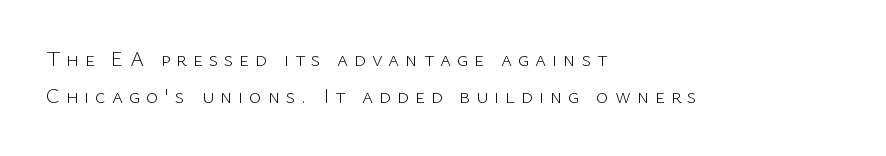
{"italic": "no", "bold": "no", "underline": "no", "align": "left", "line_spacing_ratio": 1.74, "letter_spacing": "wide", "letter_spacing_em": 0.28, "glyph_px": 21}
